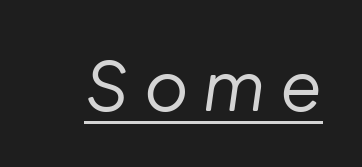
The image shows 68 px regular-weight type, italic (leaning right); set unusually wide letter spacing (+0.22 em), underlined; low stroke contrast and a medium x-height.
